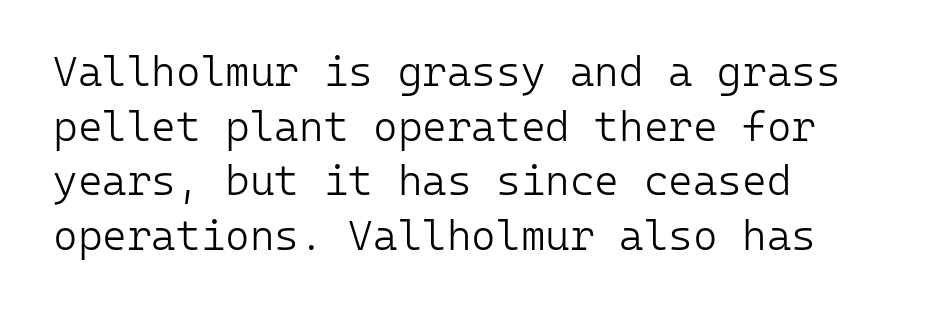
The image shows 42 px light sans-serif type, upright, monospaced; set left-aligned, normal line spacing (1.3x), normal letter spacing, not underlined; low stroke contrast and a medium x-height.
